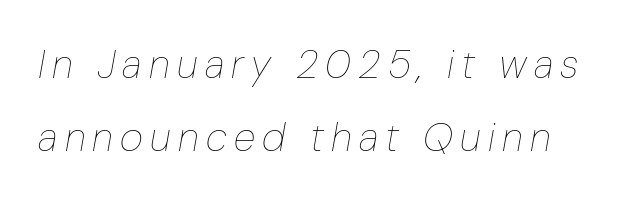
Q: Is the text bold? A: No.
Q: Is the text italic (slanted)? A: Yes, it leans right by about 10 degrees.
Q: Is the text underlined? A: No.
Q: Width (condensed, normal, or wide)? A: Condensed.
Q: Stroke contrast? A: Low.
Q: x-height? A: Medium.
Q: Monospaced? A: No.
